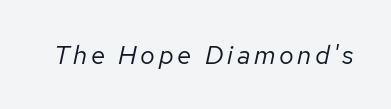
The weight tops out at a normal text grade. Italic? Definitely — the glyphs are oblique. This rendering features lettering with no underline.
